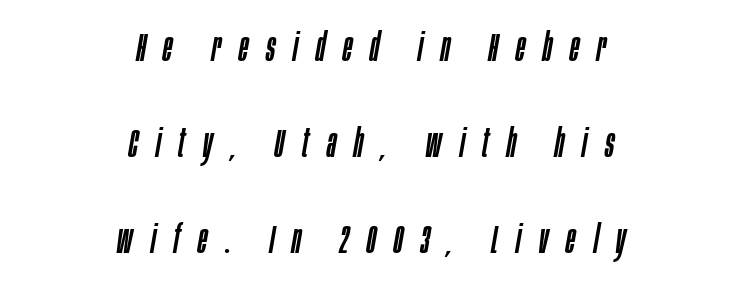
Q: Is the text italic (slanted)? A: Yes, it leans right by about 10 degrees.
Q: Is the text underlined? A: No.
Q: How is the paragraph aligned? A: Centered.
Q: Is the spacing between letters normal or unusually wide? A: Unusually wide.
Q: Is the spacing between lines tight, normal or loose? A: Loose.
Q: Width (condensed, normal, or wide)? A: Condensed.
Q: Stroke contrast? A: Low.
Q: x-height? A: Large.
Q: Monospaced? A: No.
